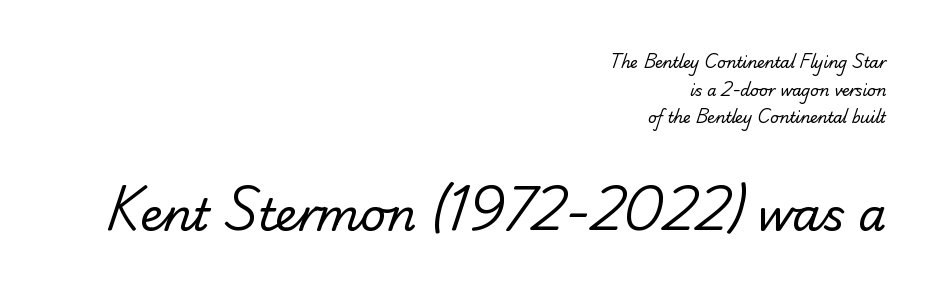
The image shows 45 px regular-weight sans-serif type; set right-aligned, line spacing 1.84x, normal letter spacing, not underlined; the second (bottom) block is 3.0x larger; low stroke contrast and a small x-height.
